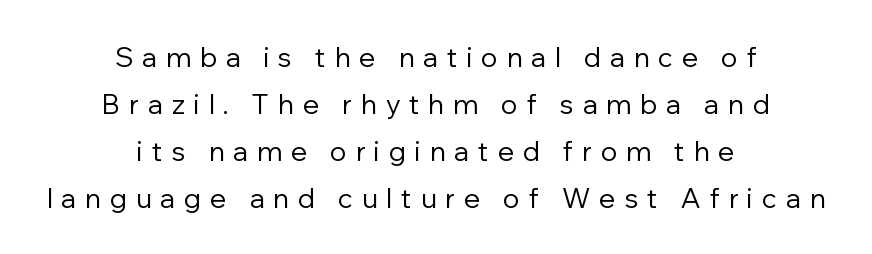
Q: Is the text bold? A: No.
Q: Is the text italic (slanted)? A: No, it is upright.
Q: Is the text underlined? A: No.
Q: How is the paragraph aligned? A: Centered.
Q: Is the spacing between letters normal or unusually wide? A: Unusually wide.
